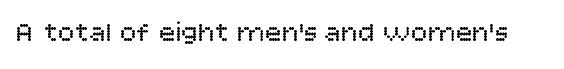
The image shows 28 px regular-weight sans-serif type, upright; set normal letter spacing, not underlined; low stroke contrast and a large x-height.
